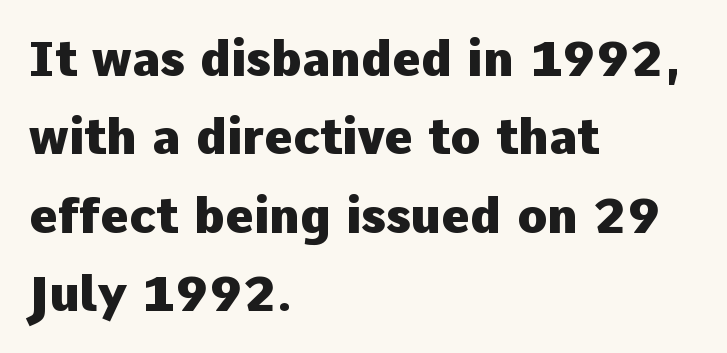
If you drew a line through each stem, it would be perfectly vertical. Notice how the passage keeps a crisp vertical edge on the left only. Weight: bold. Glyph-to-glyph distance matches everyday printed text. Note the varied advance widths — an 'i' is clearly narrower than an 'm'. Descenders are the only things crossing below the line.
